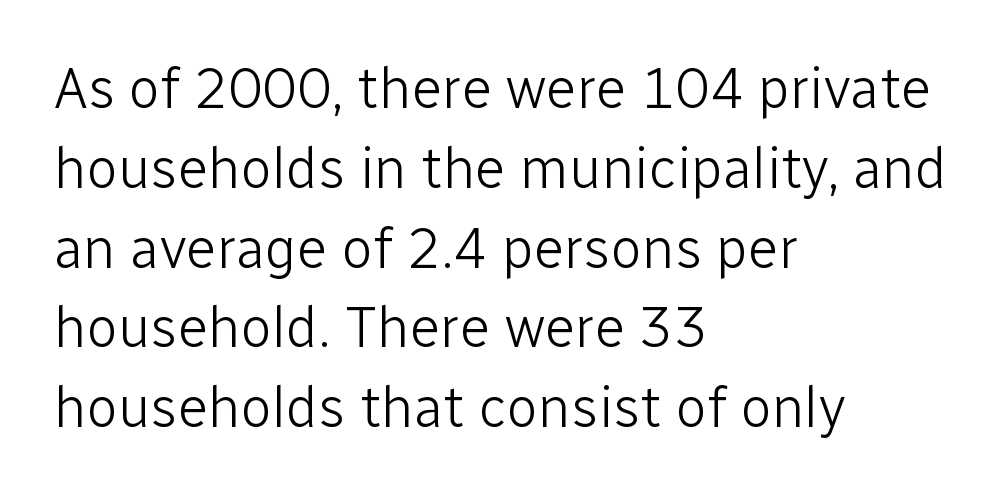
{"serif": "no", "italic": "no", "bold": "no", "weight": "light", "width": "normal", "stroke_contrast": "low", "x_height": "medium", "monospaced": "no", "underline": "no", "align": "left", "line_spacing": "normal", "line_spacing_ratio": 1.4, "letter_spacing": "normal", "letter_spacing_em": 0.0, "glyph_px": 57}
